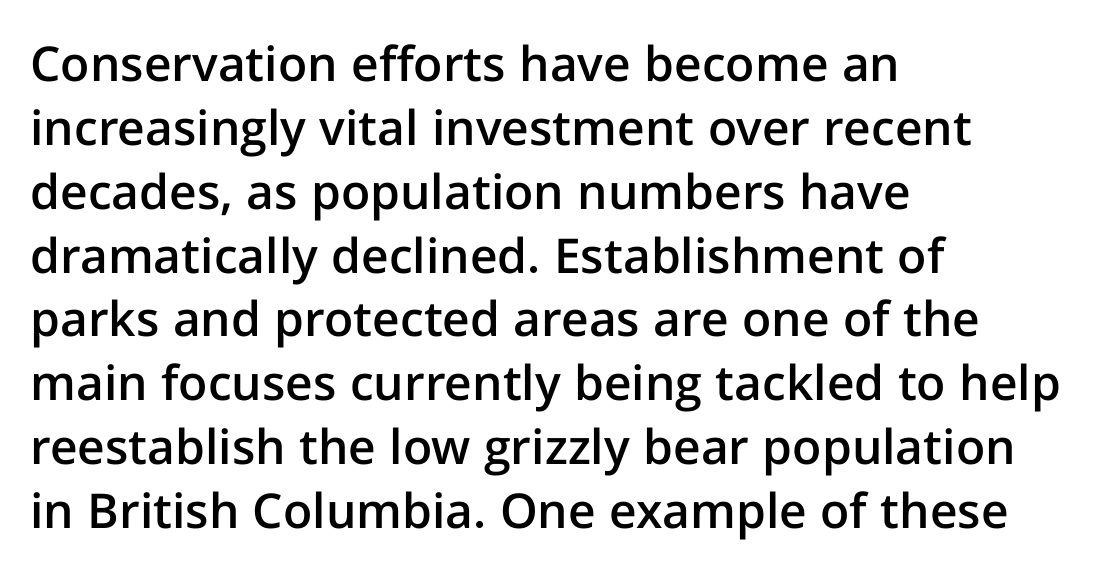
Q: Is the text bold? A: Semi-bold.
Q: Is the text italic (slanted)? A: No, it is upright.
Q: Is the typeface a serif or a sans-serif typeface? A: Sans-serif.
Q: Is the text underlined? A: No.
Q: How is the paragraph aligned? A: Left-aligned.
Q: Is the spacing between letters normal or unusually wide? A: Normal.
Q: Is the spacing between lines tight, normal or loose? A: Normal.
Q: Width (condensed, normal, or wide)? A: Normal.
Q: Stroke contrast? A: Low.
Q: x-height? A: Medium.
Q: Monospaced? A: No.
